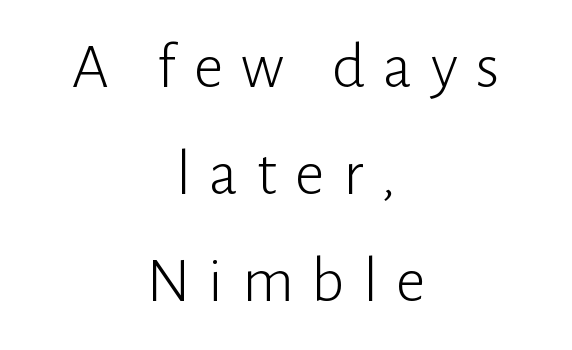
The image shows 65 px light sans-serif type, upright; set centered, normal line spacing (1.65x), unusually wide letter spacing (+0.28 em), not underlined; low stroke contrast and a medium x-height.
